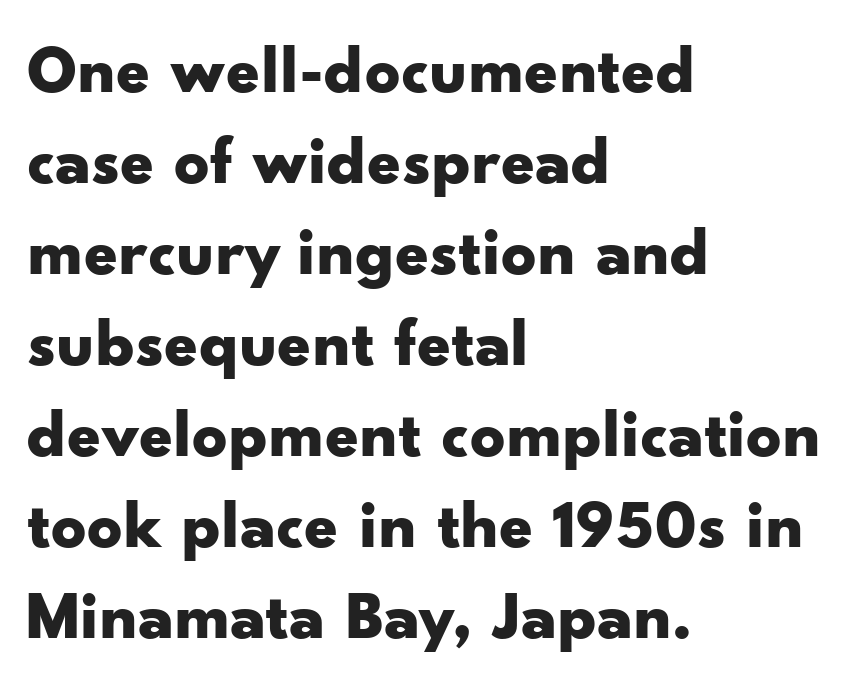
Words float on clear page, feet unadorned. The compositor pushed each line to the left boundary. Serif or sans? Sans — the stroke terminals are bare. The type is set solid horizontally, with unmodified tracking. Quick note: interline space is typical. This sample has the flowing, uneven cadence of proportional lettering.
